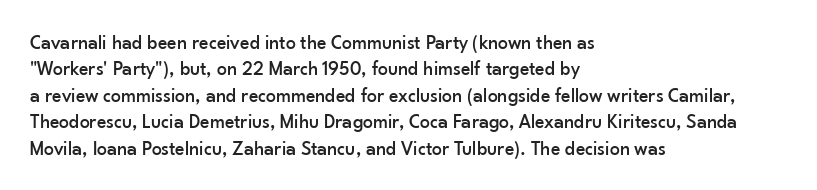
Default kerning and tracking; the words read as compact shapes. Evenly set lines give the paragraph a standard silhouette. In CSS terms this would be text-align: left. A bare baseline throughout the passage. Every character sits straight up, as roman type does.
